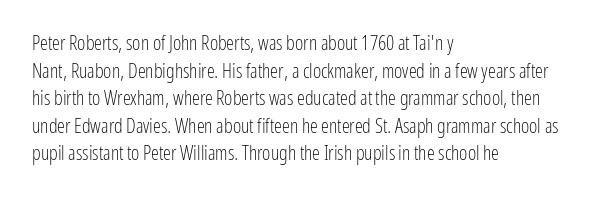
Q: Is the text bold? A: No.
Q: Is the text italic (slanted)? A: No, it is upright.
Q: Is the text underlined? A: No.
Q: How is the paragraph aligned? A: Left-aligned.
Q: Is the spacing between letters normal or unusually wide? A: Normal.
Q: Is the spacing between lines tight, normal or loose? A: Normal.
